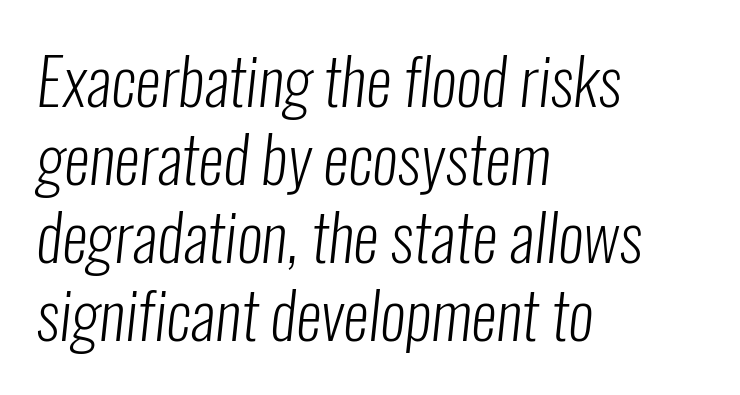
Q: Is the text bold? A: No.
Q: Is the typeface a serif or a sans-serif typeface? A: Sans-serif.
Q: Is the text underlined? A: No.
Q: How is the paragraph aligned? A: Left-aligned.
Q: Is the spacing between letters normal or unusually wide? A: Normal.
Q: Width (condensed, normal, or wide)? A: Condensed.
Q: Stroke contrast? A: Low.
Q: x-height? A: Medium.
Q: Monospaced? A: No.
